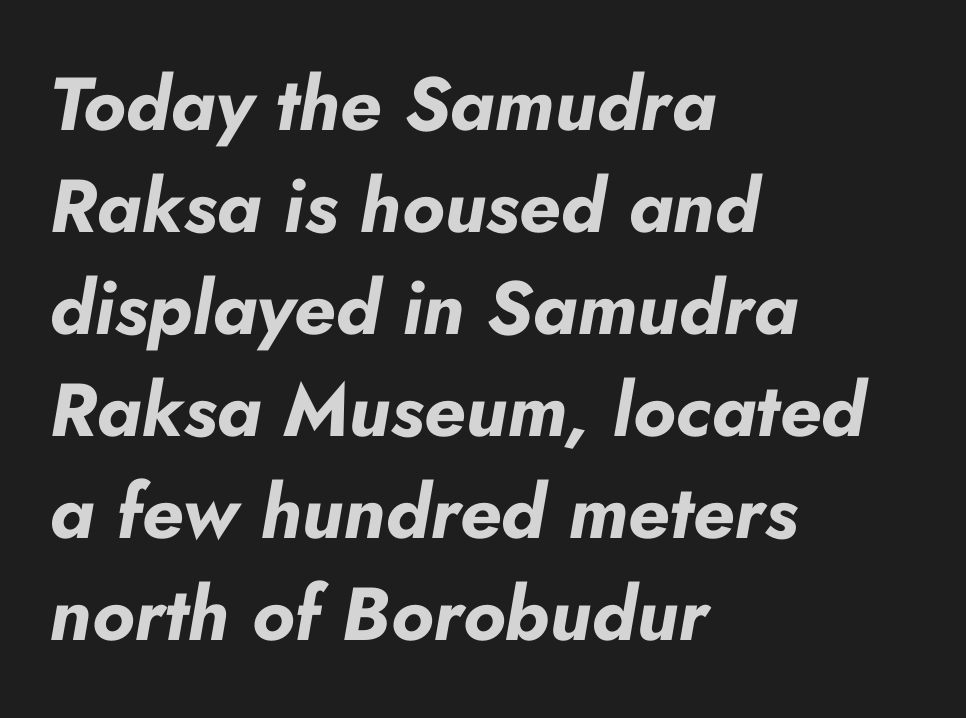
The image shows 75 px bold type, italic (leaning right); set left-aligned, normal line spacing (1.36x), normal letter spacing, not underlined; low stroke contrast and a small x-height.
